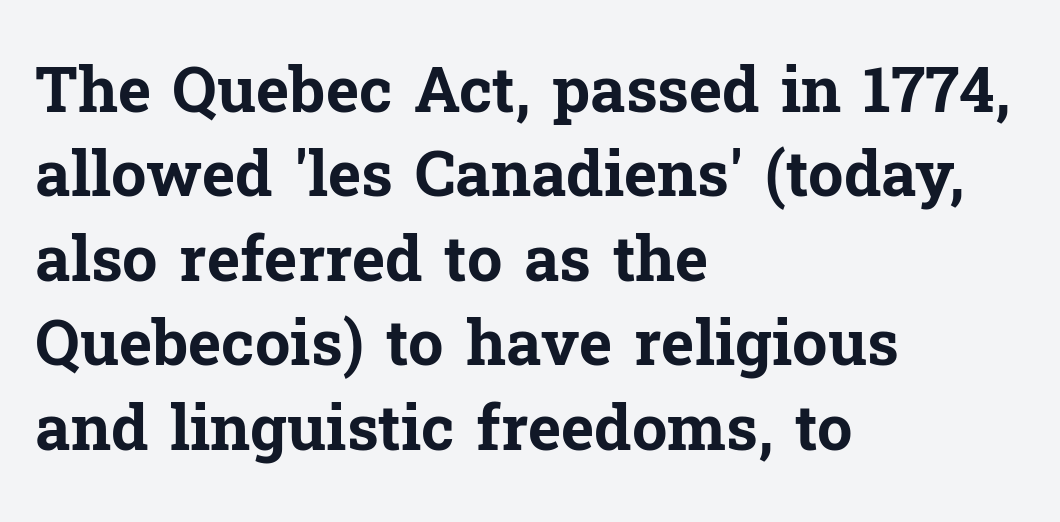
{"serif": "yes", "italic": "no", "bold": "yes", "weight": "bold", "width": "normal", "stroke_contrast": "low", "x_height": "medium", "monospaced": "no", "underline": "no", "align": "left", "line_spacing": "normal", "line_spacing_ratio": 1.34, "letter_spacing": "normal", "letter_spacing_em": 0.0, "glyph_px": 63}
